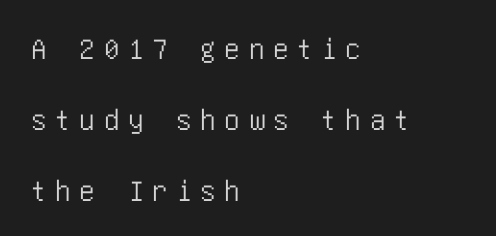
{"serif": "no", "italic": "no", "width": "condensed", "stroke_contrast": "low", "x_height": "large", "underline": "no", "align": "left", "line_spacing": "loose", "line_spacing_ratio": 2.29, "letter_spacing": "wide", "letter_spacing_em": 0.28, "glyph_px": 31}
